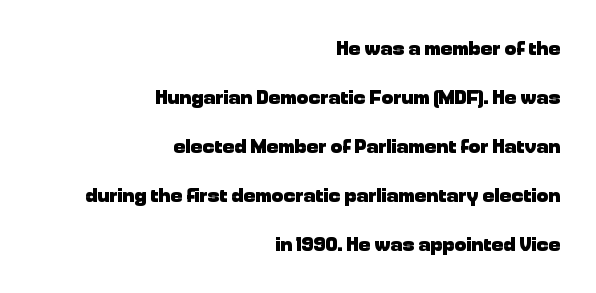
The image shows 20 px bold type, upright; set right-aligned, loose line spacing (2.45x), normal letter spacing, not underlined.
